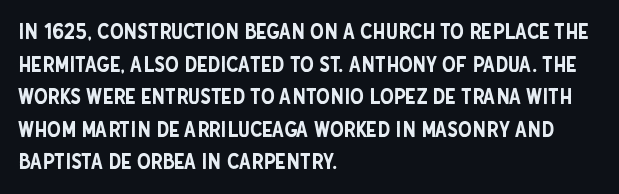
The string is rendered with underlining switched off. Successive baselines arrive at the customary interval. The paragraph shown leans on its left margin. Do the letters lean? They stand straight. The passage shown has conventional tracking throughout.
